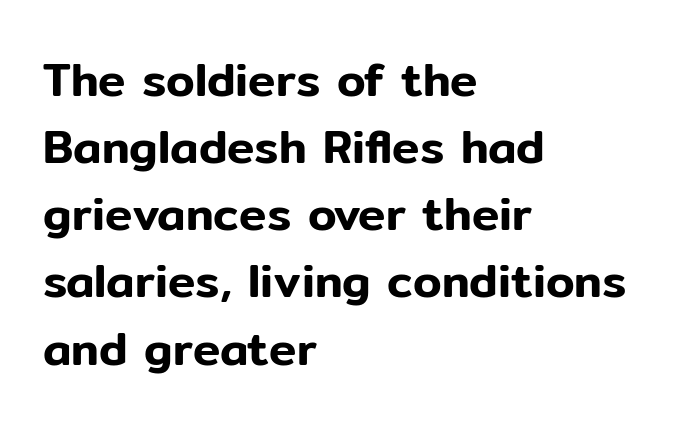
The image shows 46 px sans-serif type, upright; set left-aligned, normal line spacing (1.46x), normal letter spacing, not underlined; low stroke contrast and a medium x-height.
